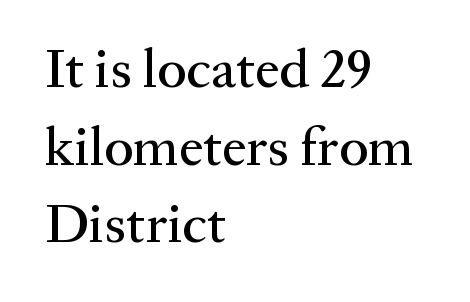
Rows of type keep a routine distance in the vertical direction. Upright lettering throughout. Anything drawn beneath the words? Only blank space. Letter spacing: default. Which margin do the lines hug? The left one — the right edge is uneven. Spacing verdict: proportional, widths tailored to each character.
